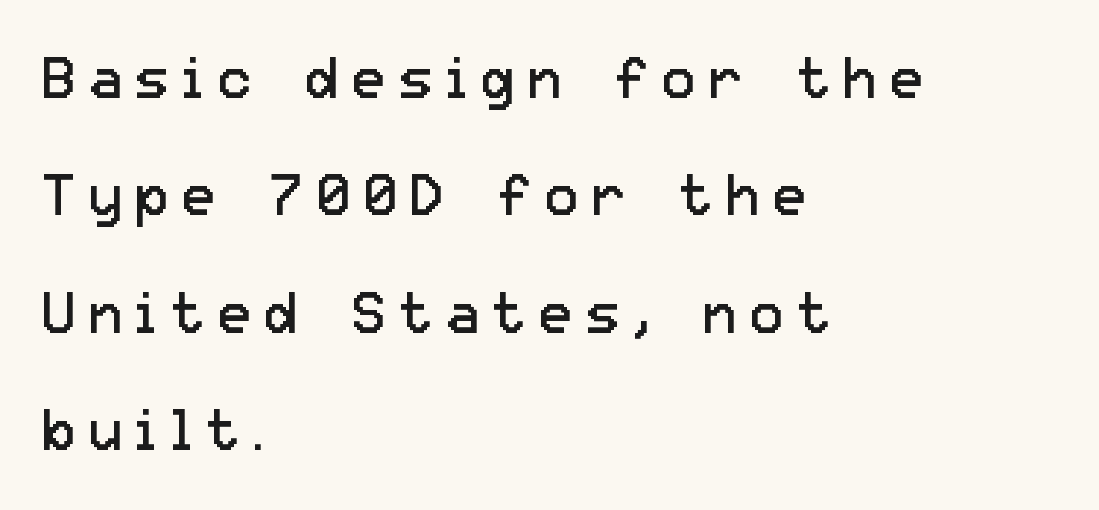
{"serif": "no", "italic": "no", "bold": "no", "weight": "regular", "width": "normal", "stroke_contrast": "low", "x_height": "medium", "monospaced": "no", "underline": "no", "align": "left", "line_spacing": "loose", "line_spacing_ratio": 2.06, "letter_spacing": "wide", "letter_spacing_em": 0.22, "glyph_px": 57}
